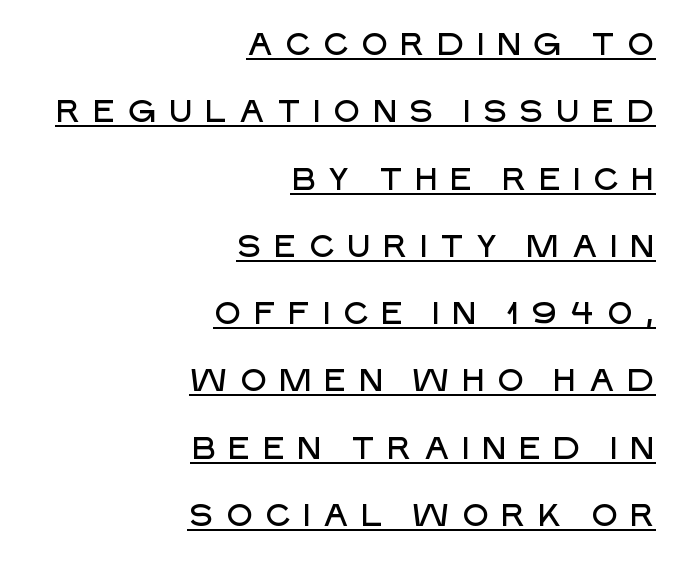
The image shows 31 px sans-serif type, upright; set right-aligned, loose line spacing (2.17x), unusually wide letter spacing (+0.34 em), underlined; low stroke contrast and a large x-height.
